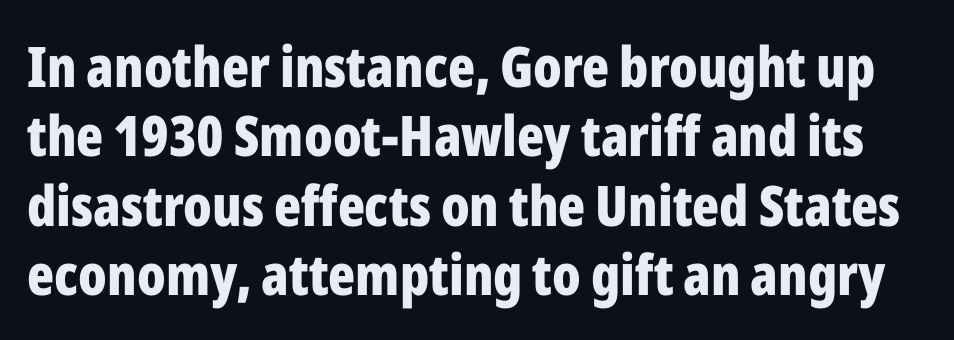
Q: Is the text bold? A: Yes.
Q: Is the text italic (slanted)? A: No, it is upright.
Q: Is the typeface a serif or a sans-serif typeface? A: Sans-serif.
Q: Is the text underlined? A: No.
Q: Is the spacing between letters normal or unusually wide? A: Normal.
Q: Width (condensed, normal, or wide)? A: Condensed.
Q: Stroke contrast? A: Low.
Q: x-height? A: Medium.
Q: Monospaced? A: No.
